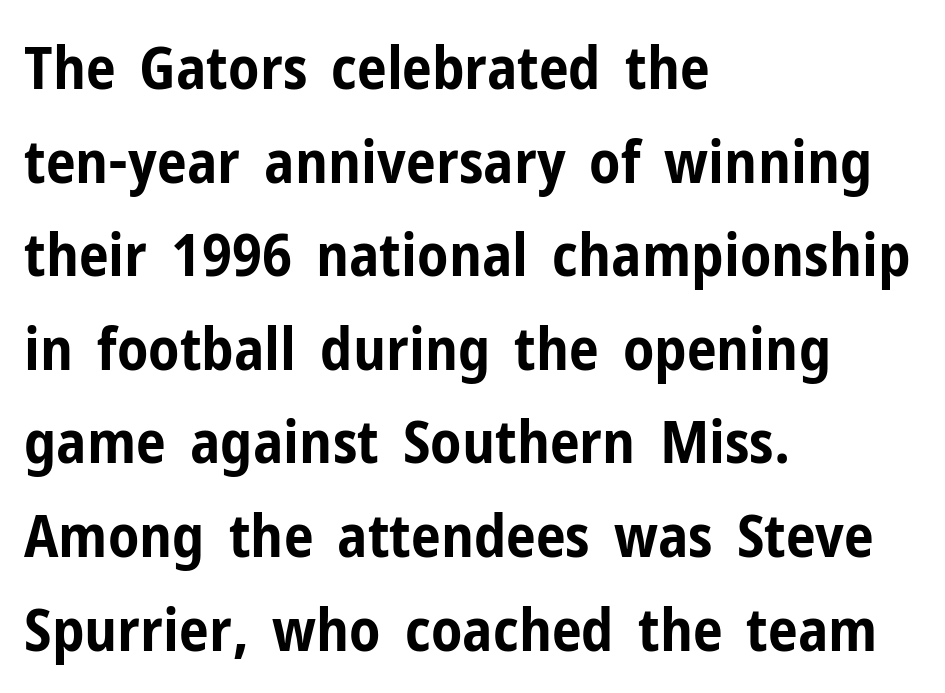
The image shows 60 px bold, condensed sans-serif type, upright; set left-aligned, normal line spacing (1.56x), normal letter spacing, not underlined; low stroke contrast and a medium x-height.
